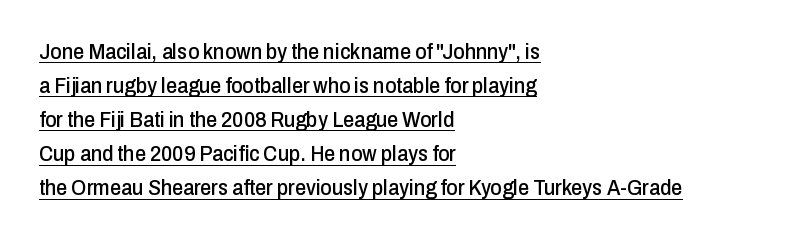
What's the leading like? Ordinary, nothing unusual. Posture: straight, roman, zero tilt. The horizontal fit of the characters is conventional and even. Casual observation: everything's shoved over to the left. A typographer would call this underscored text.
